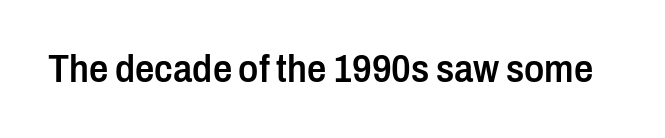
Q: Is the text bold? A: Semi-bold.
Q: Is the text italic (slanted)? A: No, it is upright.
Q: Is the typeface a serif or a sans-serif typeface? A: Sans-serif.
Q: Is the text underlined? A: No.
Q: Is the spacing between letters normal or unusually wide? A: Normal.
Q: Width (condensed, normal, or wide)? A: Condensed.
Q: Stroke contrast? A: Low.
Q: x-height? A: Medium.
Q: Monospaced? A: No.
